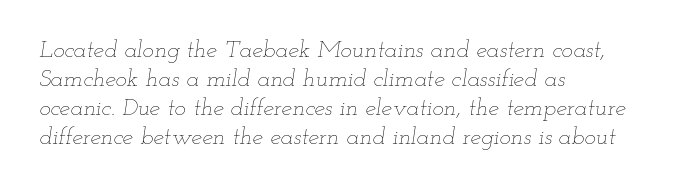
The type is set solid horizontally, with unmodified tracking. The strip under each line holds only bare page. This reads as an unemphasized weight, regular at the heaviest. Line beginnings align vertically; line endings do not. Quick note: italic.
